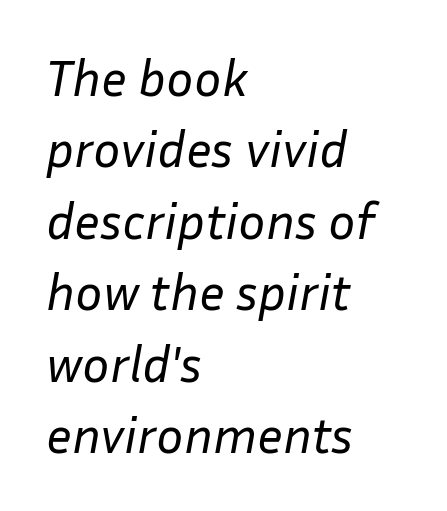
Words float on clear page, feet unadorned. Looks like regular typesetting: each glyph gets only the width it needs. The rows are spaced the way most documents space them. Nobody touched the tracking dial on this one. Heft: none added — not bold. Quick note: italic.
